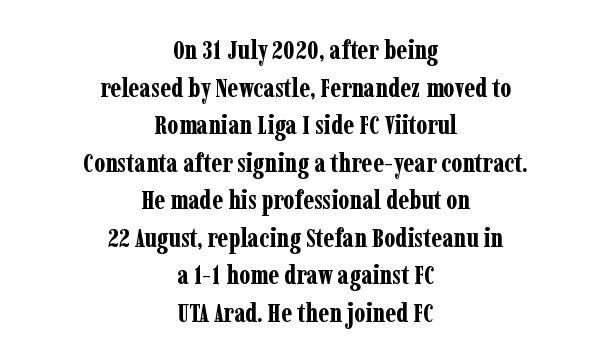
The image shows 27 px bold type, upright; set centered, normal line spacing (1.39x), normal letter spacing, not underlined.
